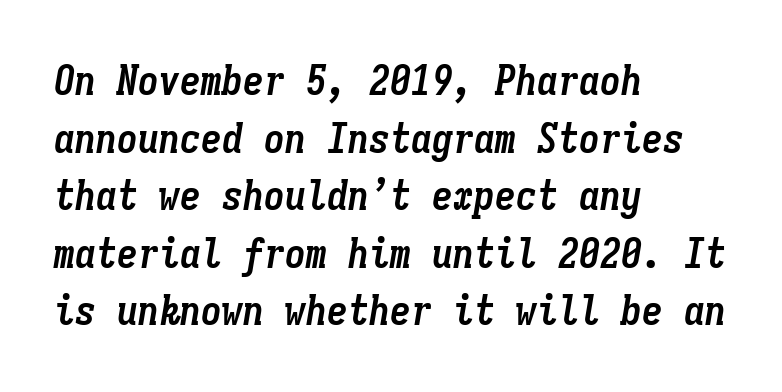
Q: Is the text bold? A: Yes.
Q: Is the text italic (slanted)? A: Yes, it leans right by about 9 degrees.
Q: Is the text underlined? A: No.
Q: How is the paragraph aligned? A: Left-aligned.
Q: Is the spacing between letters normal or unusually wide? A: Normal.
Q: Is the spacing between lines tight, normal or loose? A: Normal.
Q: Width (condensed, normal, or wide)? A: Condensed.
Q: Stroke contrast? A: Low.
Q: x-height? A: Medium.
Q: Monospaced? A: Yes.
